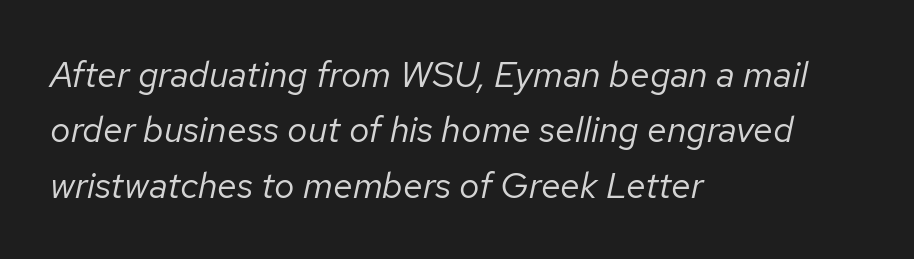
{"italic": "yes", "lean": "right", "slant_degrees": 12, "bold": "no", "weight": "regular", "width": "normal", "stroke_contrast": "low", "x_height": "medium", "monospaced": "no", "underline": "no", "align": "left", "line_spacing": "normal", "line_spacing_ratio": 1.54, "letter_spacing": "normal", "letter_spacing_em": 0.0, "glyph_px": 36}
